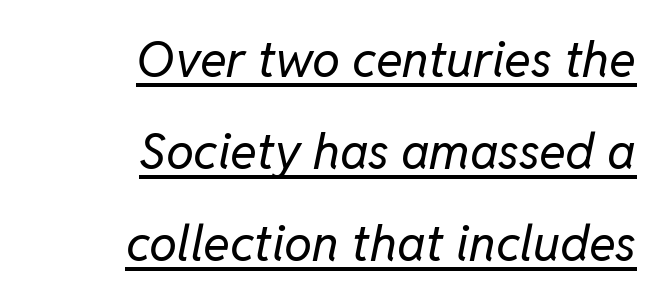
The image shows 50 px regular-weight type, italic (leaning right); set right-aligned, line spacing 1.84x, normal letter spacing, underlined; low stroke contrast and a medium x-height.
